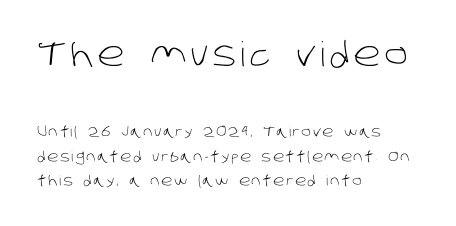
You get the large type first, then a drop to smaller type. To sum up the face: it is a sans, with no serifs. The strip under each line holds only bare page. The letterforms sit at book weight or below. Casual observation: everything's shoved over to the left.
